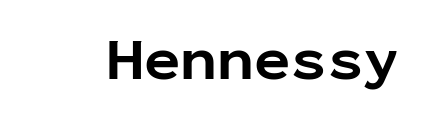
Q: Is the text bold? A: Yes.
Q: Is the text italic (slanted)? A: No, it is upright.
Q: Is the typeface a serif or a sans-serif typeface? A: Sans-serif.
Q: Is the text underlined? A: No.
Q: Is the spacing between letters normal or unusually wide? A: Normal.
Q: Width (condensed, normal, or wide)? A: Normal.
Q: Stroke contrast? A: Low.
Q: x-height? A: Medium.
Q: Monospaced? A: Yes.
